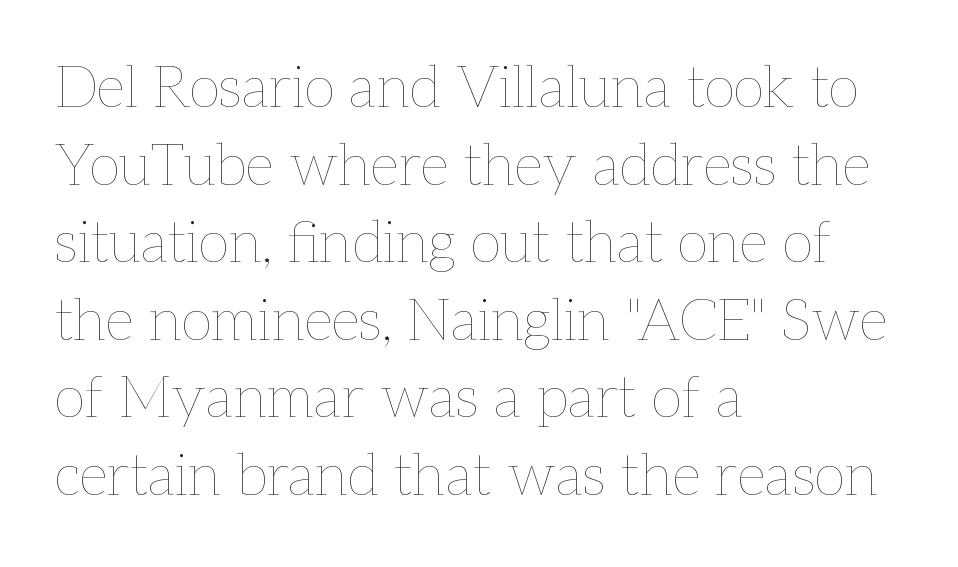
Tracking here is standard; glyphs follow each other at the usual distance. Is this a fixed-width face? No — the glyphs have proportional, varying widths. Regular leading. Glance below the letters and you will spot only blank space. No extra ink here — the face is not bold.
